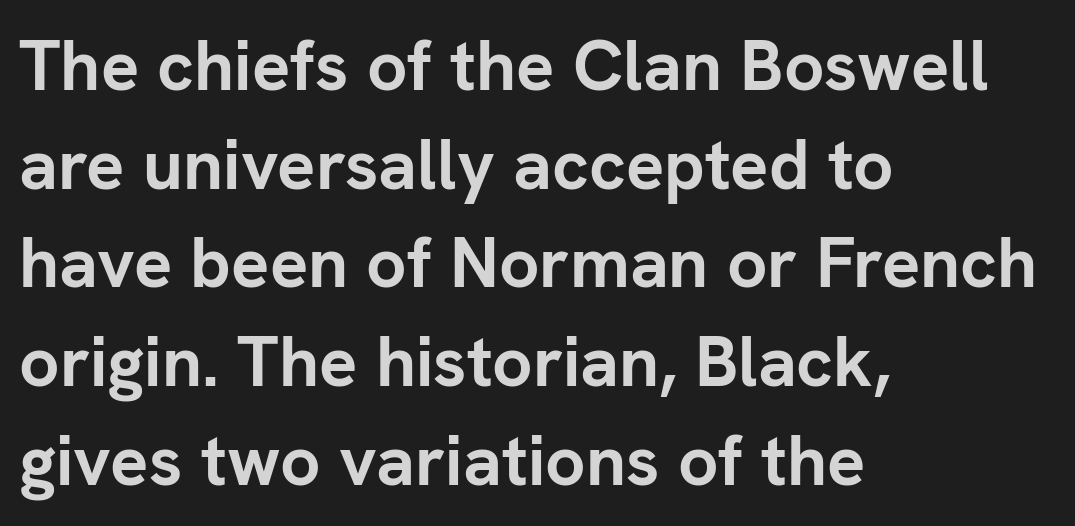
Q: Is the text bold? A: Yes.
Q: Is the text italic (slanted)? A: No, it is upright.
Q: Is the typeface a serif or a sans-serif typeface? A: Sans-serif.
Q: Is the text underlined? A: No.
Q: How is the paragraph aligned? A: Left-aligned.
Q: Is the spacing between letters normal or unusually wide? A: Normal.
Q: Is the spacing between lines tight, normal or loose? A: Normal.
Q: Width (condensed, normal, or wide)? A: Normal.
Q: Stroke contrast? A: Low.
Q: x-height? A: Medium.
Q: Monospaced? A: No.
